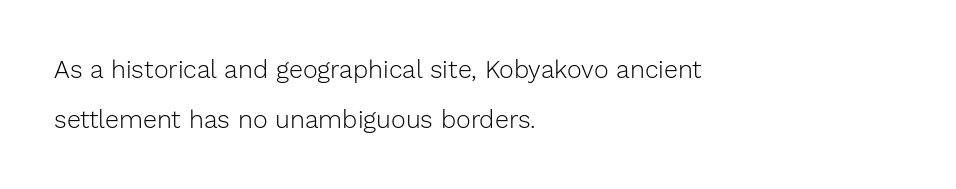
Q: Is the text bold? A: No.
Q: Is the text italic (slanted)? A: No, it is upright.
Q: Is the text underlined? A: No.
Q: How is the paragraph aligned? A: Left-aligned.
Q: Is the spacing between letters normal or unusually wide? A: Normal.
Q: Is the spacing between lines tight, normal or loose? A: Loose.
